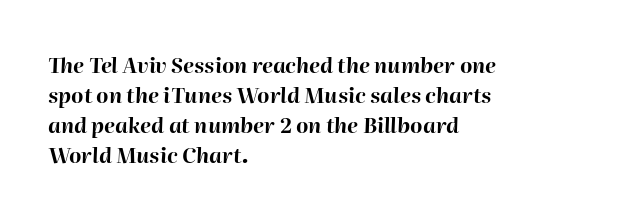
Q: Is the text bold? A: Yes.
Q: Is the text italic (slanted)? A: Yes, it leans right by about 2 degrees.
Q: Is the text underlined? A: No.
Q: How is the paragraph aligned? A: Left-aligned.
Q: Is the spacing between letters normal or unusually wide? A: Normal.
Q: Is the spacing between lines tight, normal or loose? A: Normal.
